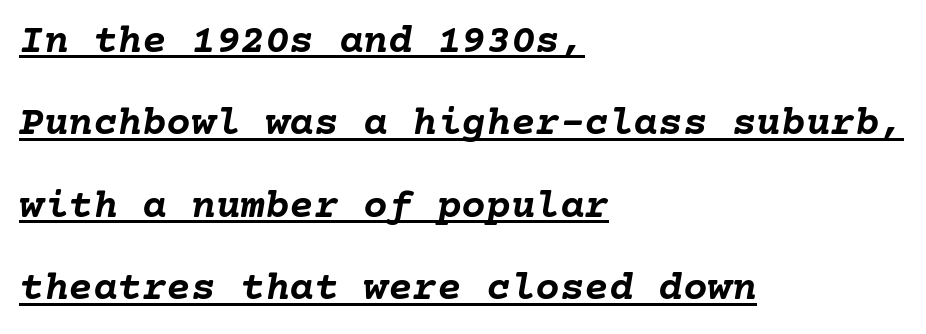
The image shows 41 px semibold type, italic (leaning right); set left-aligned, loose line spacing (2.01x), normal letter spacing, underlined; low stroke contrast and a medium x-height.
